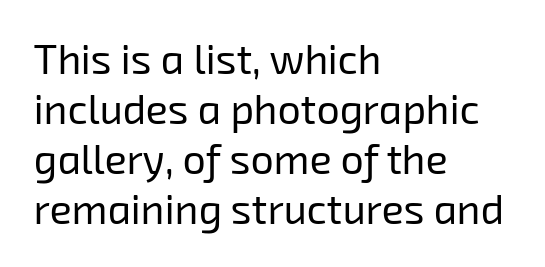
Q: Is the text bold? A: No.
Q: Is the typeface a serif or a sans-serif typeface? A: Sans-serif.
Q: Is the text underlined? A: No.
Q: How is the paragraph aligned? A: Left-aligned.
Q: Is the spacing between letters normal or unusually wide? A: Normal.
Q: Width (condensed, normal, or wide)? A: Normal.
Q: Stroke contrast? A: Low.
Q: x-height? A: Medium.
Q: Monospaced? A: No.
